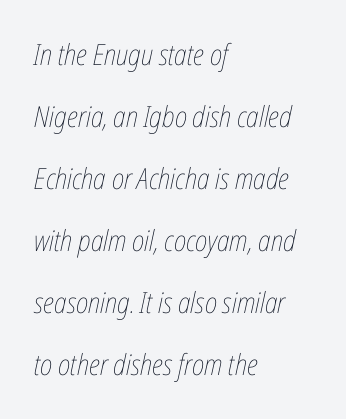
{"italic": "yes", "lean": "right", "slant_degrees": 12, "bold": "no", "weight": "thin", "width": "condensed", "stroke_contrast": "low", "x_height": "medium", "monospaced": "no", "underline": "no", "align": "left", "line_spacing": "loose", "line_spacing_ratio": 2.14, "letter_spacing": "normal", "letter_spacing_em": 0.0, "glyph_px": 29}
